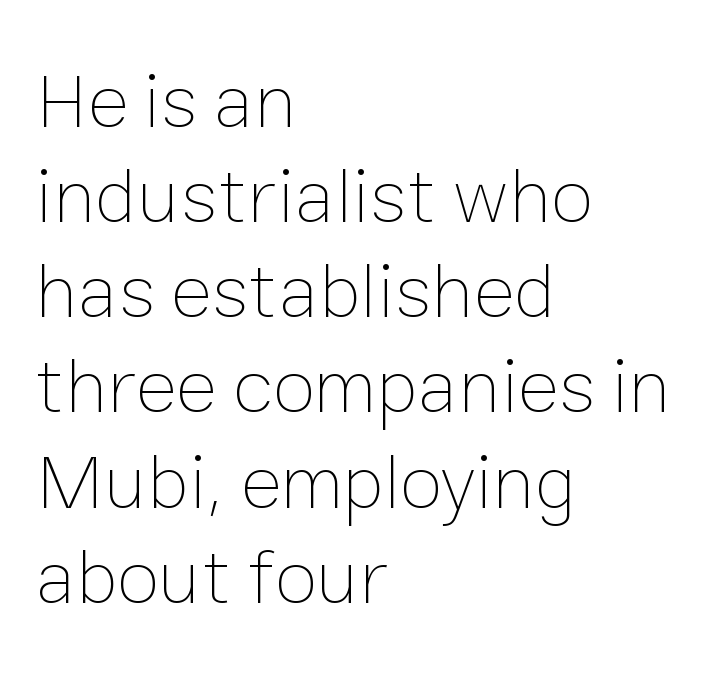
The image shows 78 px thin type, upright; set left-aligned, line spacing 1.22x, normal letter spacing, not underlined; low stroke contrast and a medium x-height.
